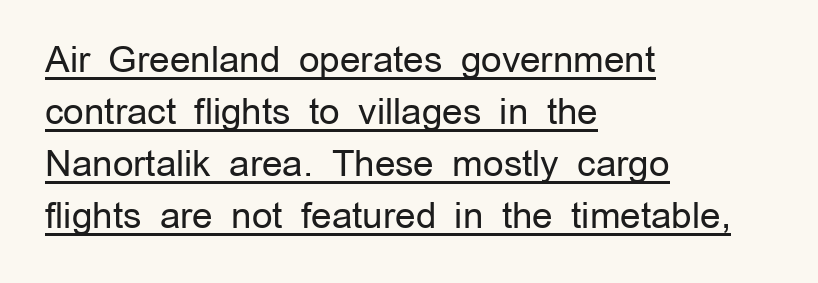
Q: Is the text bold? A: No.
Q: Is the text italic (slanted)? A: No, it is upright.
Q: Is the typeface a serif or a sans-serif typeface? A: Sans-serif.
Q: Is the text underlined? A: Yes.
Q: How is the paragraph aligned? A: Left-aligned.
Q: Is the spacing between letters normal or unusually wide? A: Normal.
Q: Is the spacing between lines tight, normal or loose? A: Normal.
Q: Width (condensed, normal, or wide)? A: Normal.
Q: Stroke contrast? A: Low.
Q: x-height? A: Medium.
Q: Monospaced? A: No.
